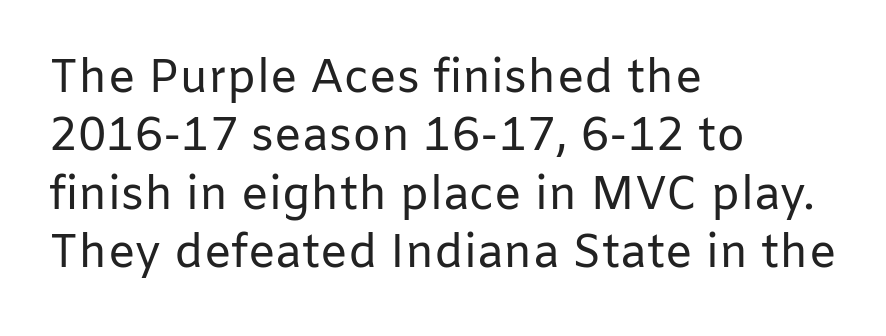
{"serif": "no", "italic": "no", "bold": "no", "weight": "regular", "width": "normal", "stroke_contrast": "low", "x_height": "medium", "monospaced": "no", "underline": "no", "align": "left", "line_spacing": "normal", "line_spacing_ratio": 1.27, "letter_spacing": "normal", "letter_spacing_em": 0.0, "glyph_px": 46}
